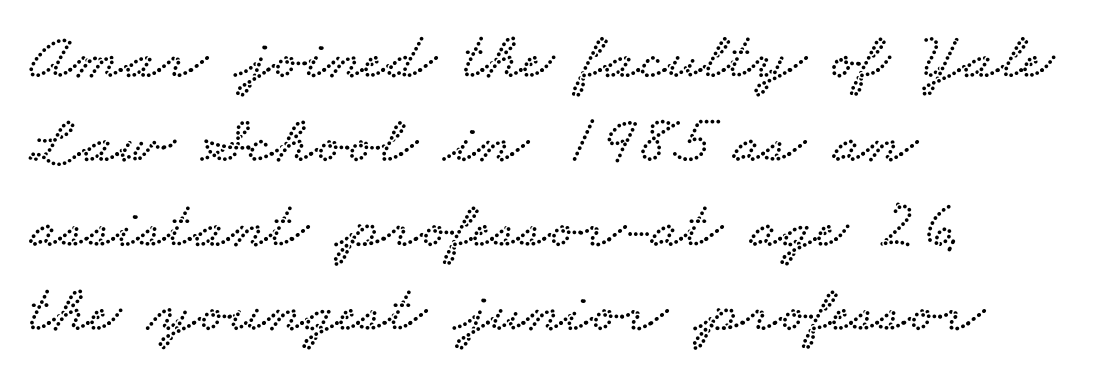
Q: Is the typeface a serif or a sans-serif typeface? A: Serif.
Q: Is the text underlined? A: No.
Q: How is the paragraph aligned? A: Left-aligned.
Q: Is the spacing between letters normal or unusually wide? A: Normal.
Q: Width (condensed, normal, or wide)? A: Wide.
Q: Stroke contrast? A: Low.
Q: x-height? A: Small.
Q: Monospaced? A: No.
